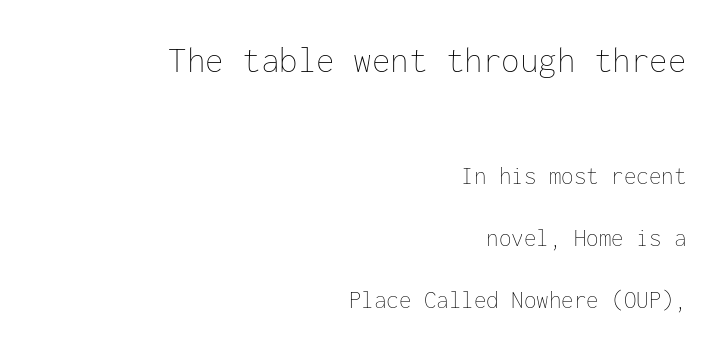
Q: Is the text bold? A: No.
Q: Is the text italic (slanted)? A: No, it is upright.
Q: Is the text underlined? A: No.
Q: How is the paragraph aligned? A: Right-aligned.
Q: Is the spacing between letters normal or unusually wide? A: Normal.
Q: Is the spacing between lines tight, normal or loose? A: Loose.
Q: Which block of text is set in a larger size, the first (top) or the second (bottom)? A: The first (top) one.
Q: Width (condensed, normal, or wide)? A: Normal.
Q: Stroke contrast? A: Low.
Q: x-height? A: Medium.
Q: Monospaced? A: Yes.
